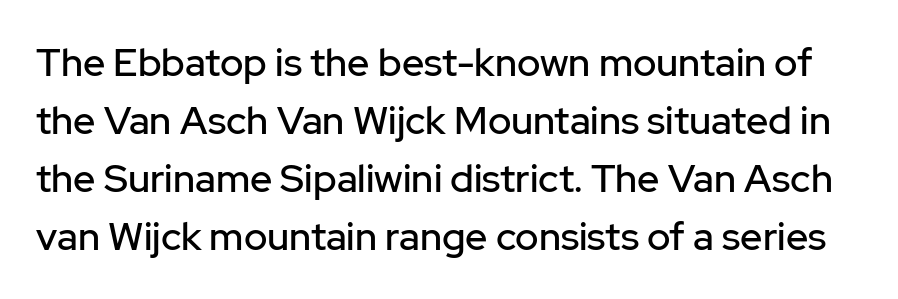
Spacing verdict: proportional, widths tailored to each character. Nope, not italic — everything's standing straight. No feet cap the strokes, marking this as sans-serif type. Rule under the text: the space is simply empty. Whoever set this chose a conventional vertical rhythm. Inter-character spacing is left at the font's built-in metrics.
